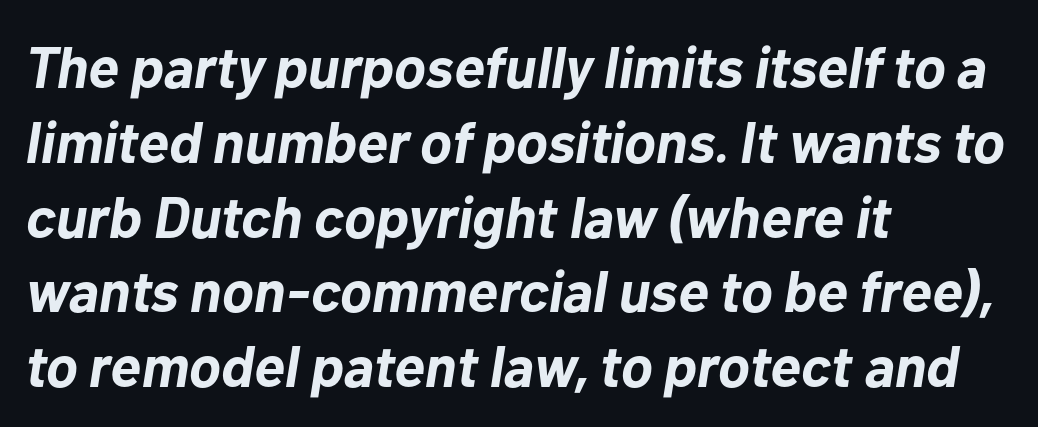
{"italic": "yes", "lean": "right", "slant_degrees": 10, "bold": "yes", "weight": "bold", "width": "normal", "stroke_contrast": "low", "x_height": "medium", "monospaced": "no", "underline": "no", "align": "left", "line_spacing": "normal", "line_spacing_ratio": 1.29, "letter_spacing": "normal", "letter_spacing_em": 0.0, "glyph_px": 58}
